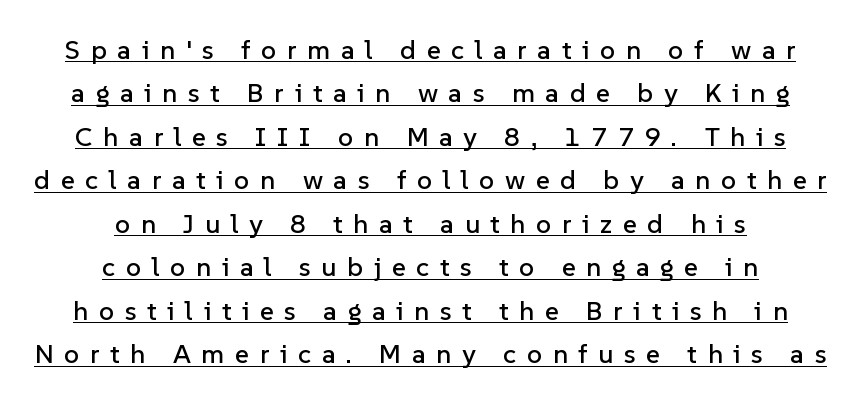
In designer terms, the underline attribute is active on this setting. Alignment: centered. If you drew a line through each stem, it would be perfectly vertical. Summary of vertical rhythm: regular, with standard interline spacing.
